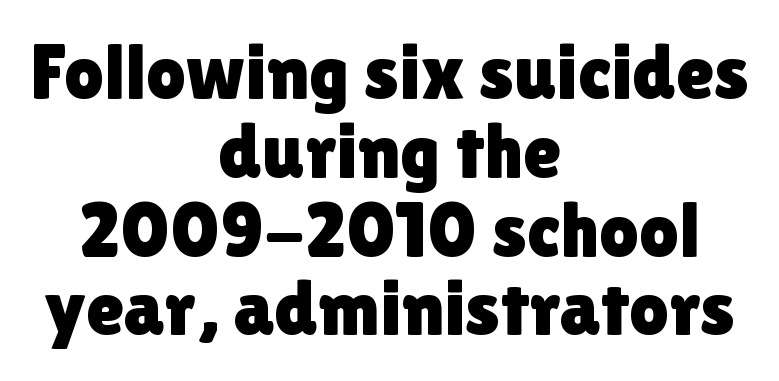
{"serif": "no", "italic": "no", "width": "normal", "stroke_contrast": "low", "x_height": "medium", "monospaced": "no", "underline": "no", "align": "center", "line_spacing": "tight", "line_spacing_ratio": 1.01, "letter_spacing": "normal", "letter_spacing_em": 0.0, "glyph_px": 78}
